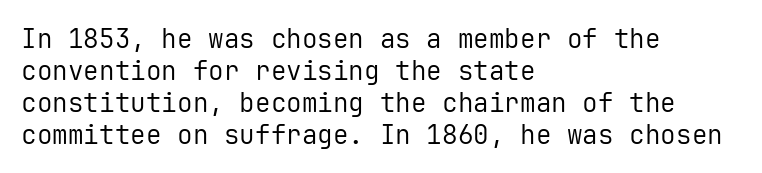
The image shows 26 px text type, upright; set left-aligned, line spacing 1.23x, normal letter spacing, not underlined.
